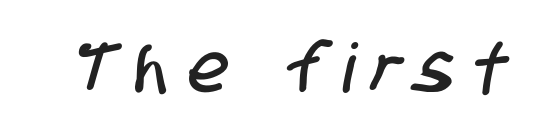
Q: Is the typeface a serif or a sans-serif typeface? A: Sans-serif.
Q: Is the text underlined? A: No.
Q: Is the spacing between letters normal or unusually wide? A: Unusually wide.
Q: Width (condensed, normal, or wide)? A: Condensed.
Q: Stroke contrast? A: Low.
Q: x-height? A: Large.
Q: Monospaced? A: No.
